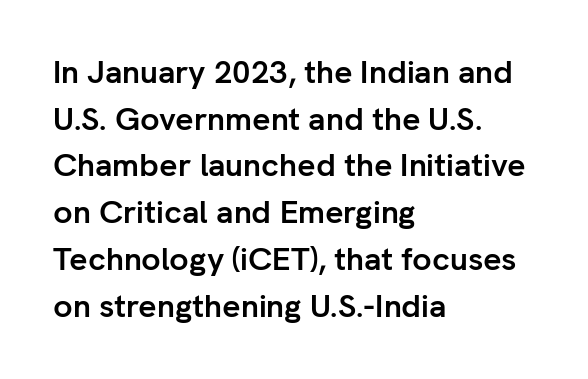
A typesetter would call this proportional, since set widths differ per character. The text was rendered using a sans face with plain stroke endings. Each line starts at the same left margin while the right side varies. The leading is moderate, giving the passage an even texture.
